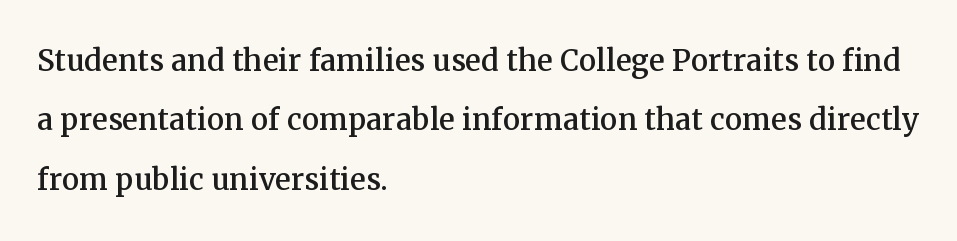
Q: Is the text italic (slanted)? A: No, it is upright.
Q: Is the typeface a serif or a sans-serif typeface? A: Serif.
Q: Is the text underlined? A: No.
Q: How is the paragraph aligned? A: Left-aligned.
Q: Is the spacing between letters normal or unusually wide? A: Normal.
Q: Is the spacing between lines tight, normal or loose? A: Normal.
Q: Width (condensed, normal, or wide)? A: Normal.
Q: Stroke contrast? A: Medium.
Q: x-height? A: Medium.
Q: Monospaced? A: No.
